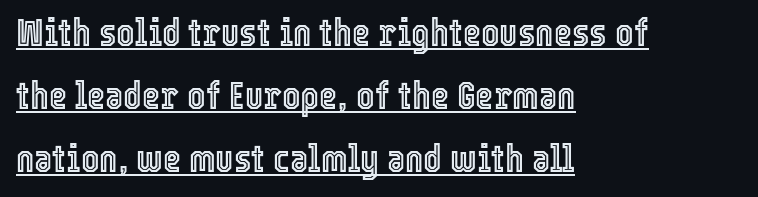
{"italic": "no", "width": "condensed", "x_height": "medium", "monospaced": "no", "underline": "yes", "align": "left", "line_spacing": "normal", "line_spacing_ratio": 1.62, "letter_spacing": "normal", "letter_spacing_em": 0.0, "glyph_px": 39}
